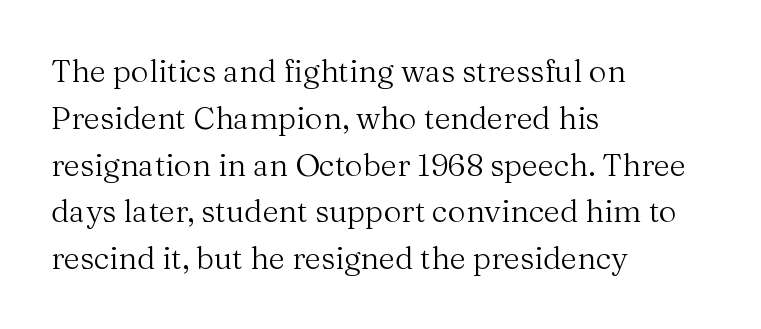
The image shows 31 px regular-weight serif type, upright; set left-aligned, normal line spacing (1.51x), normal letter spacing, not underlined; medium stroke contrast and a medium x-height.
